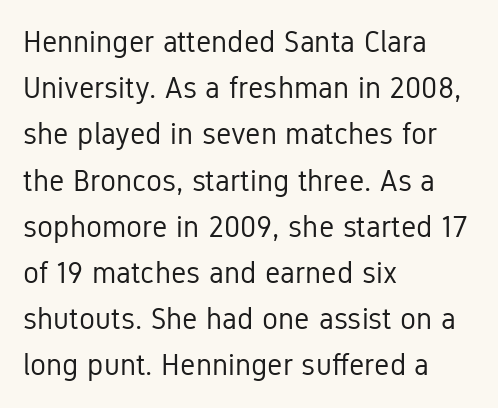
Q: Is the text bold? A: No.
Q: Is the text italic (slanted)? A: No, it is upright.
Q: Is the typeface a serif or a sans-serif typeface? A: Sans-serif.
Q: Is the text underlined? A: No.
Q: How is the paragraph aligned? A: Left-aligned.
Q: Is the spacing between letters normal or unusually wide? A: Normal.
Q: Is the spacing between lines tight, normal or loose? A: Normal.
Q: Width (condensed, normal, or wide)? A: Condensed.
Q: Stroke contrast? A: Low.
Q: x-height? A: Medium.
Q: Monospaced? A: No.
